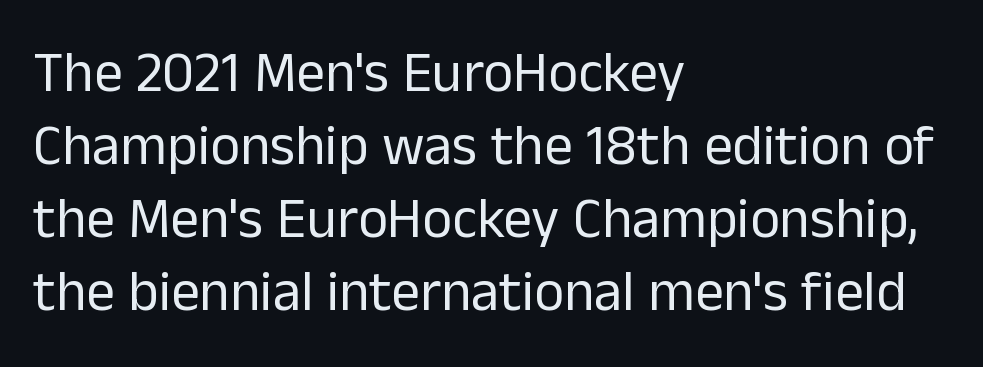
You can tell from the bare stems that sans-serif type was used. Stems here are at most as thick as an everyday book face. Nope, not italic — everything's standing straight. The text block is weighted toward the left margin, trailing off unevenly rightward.
